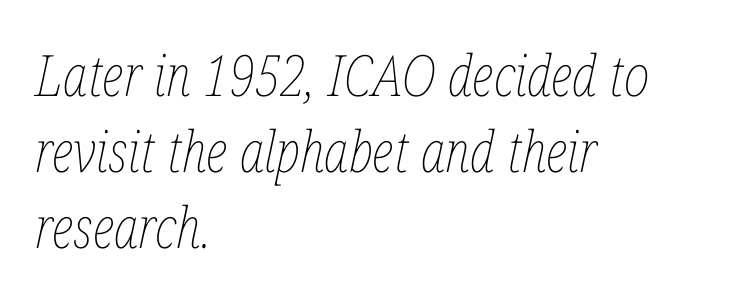
Compared with a typical body face, this is equally light or lighter still. The zone under the glyphs is completely vacant. Regular leading. Character widths vary here, with narrow letters taking less room than wide ones. Compared with a centered layout, this one pins lines to the left instead.
